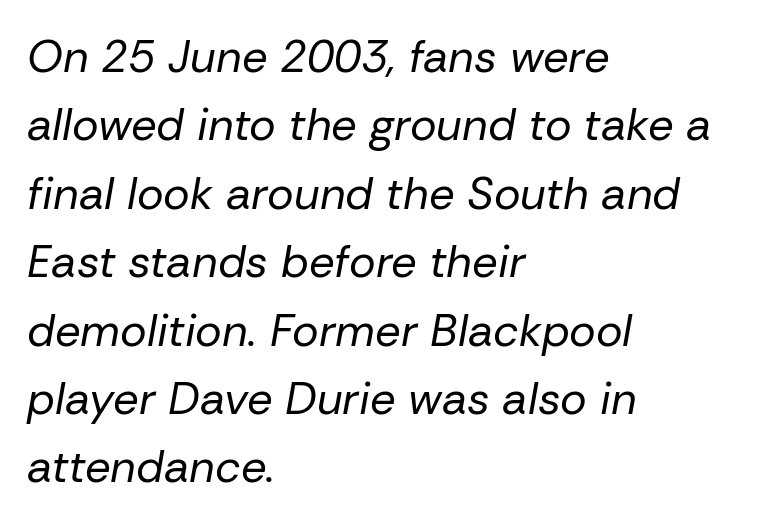
The image shows 45 px regular-weight type, italic (leaning right); set left-aligned, normal line spacing (1.52x), normal letter spacing, not underlined; low stroke contrast and a medium x-height.
